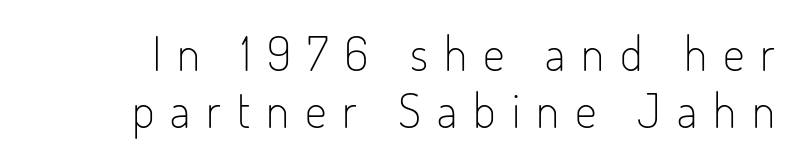
Q: Is the text bold? A: No.
Q: Is the text italic (slanted)? A: No, it is upright.
Q: Is the typeface a serif or a sans-serif typeface? A: Sans-serif.
Q: Is the text underlined? A: No.
Q: Is the spacing between letters normal or unusually wide? A: Unusually wide.
Q: Width (condensed, normal, or wide)? A: Condensed.
Q: Stroke contrast? A: Low.
Q: x-height? A: Small.
Q: Monospaced? A: No.
